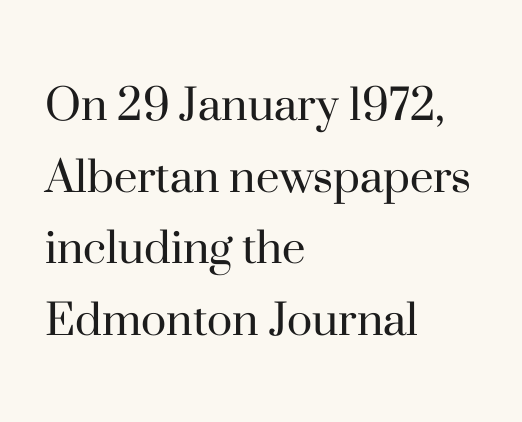
{"serif": "yes", "italic": "no", "bold": "no", "weight": "regular", "width": "normal", "stroke_contrast": "high", "x_height": "small", "monospaced": "no", "underline": "no", "align": "left", "line_spacing": "normal", "line_spacing_ratio": 1.35, "letter_spacing": "normal", "letter_spacing_em": 0.0, "glyph_px": 53}
